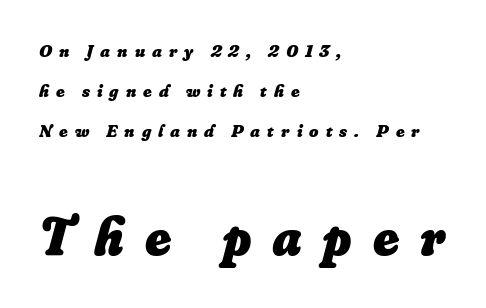
The image shows 54 px heavy type, italic (leaning right); set left-aligned, loose line spacing (2.21x), unusually wide letter spacing (+0.39 em), not underlined; the second (bottom) block is 3.0x larger; low stroke contrast and a small x-height.
